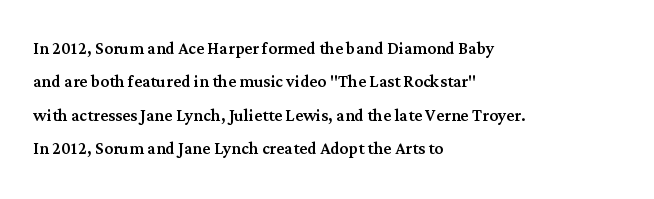
Regarding leading, the lines here are spaced in the standard way. The typography opts for an upright posture over an oblique one. Caption: multi-line text, flush left, ragged right. Nothing unusual about the tracking: characters are spaced as the font intends.
